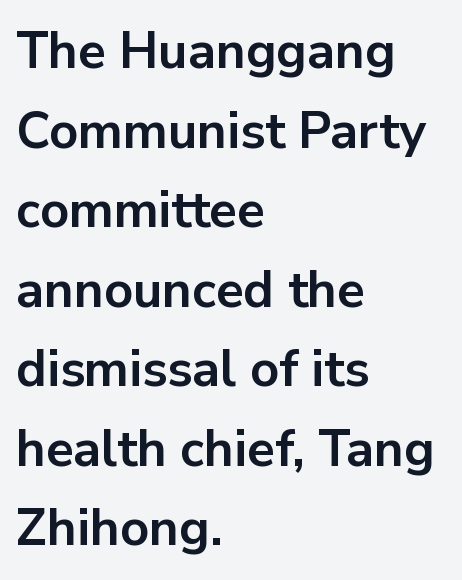
{"serif": "no", "italic": "no", "bold": "yes", "weight": "bold", "width": "normal", "stroke_contrast": "low", "x_height": "medium", "monospaced": "no", "underline": "no", "align": "left", "line_spacing": "normal", "line_spacing_ratio": 1.56, "letter_spacing": "normal", "letter_spacing_em": 0.0, "glyph_px": 51}
